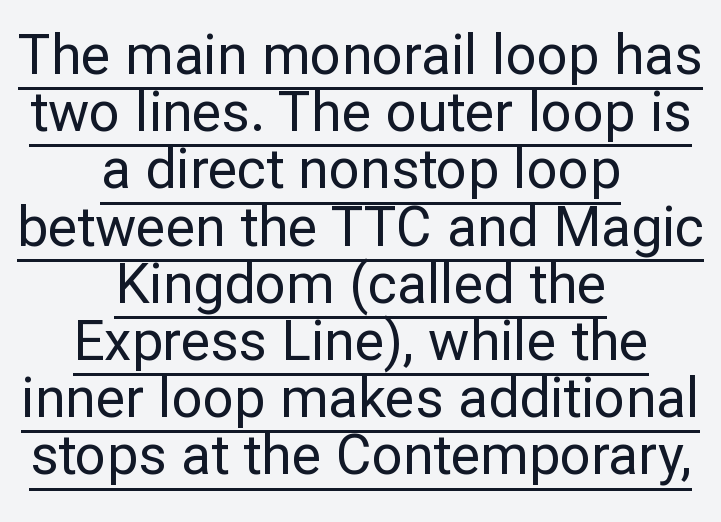
{"serif": "no", "italic": "no", "bold": "no", "weight": "regular", "width": "normal", "stroke_contrast": "low", "x_height": "medium", "monospaced": "no", "underline": "yes", "align": "center", "line_spacing": "tight", "line_spacing_ratio": 1.04, "letter_spacing": "normal", "letter_spacing_em": 0.0, "glyph_px": 55}
